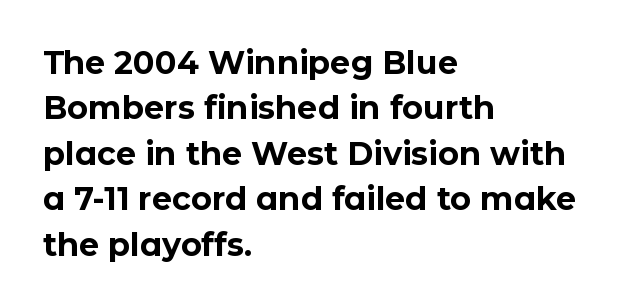
{"serif": "no", "italic": "no", "bold": "yes", "weight": "bold", "width": "normal", "stroke_contrast": "low", "x_height": "medium", "monospaced": "no", "underline": "no", "align": "left", "line_spacing": "normal", "line_spacing_ratio": 1.42, "letter_spacing": "normal", "letter_spacing_em": 0.0, "glyph_px": 32}
